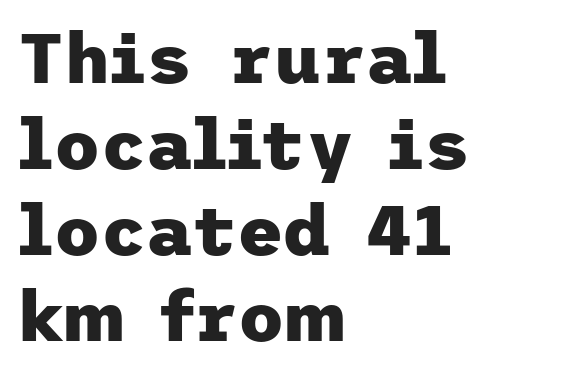
The image shows 71 px heavy sans-serif type, upright; set left-aligned, line spacing 1.21x, normal letter spacing, not underlined; low stroke contrast and a medium x-height.
